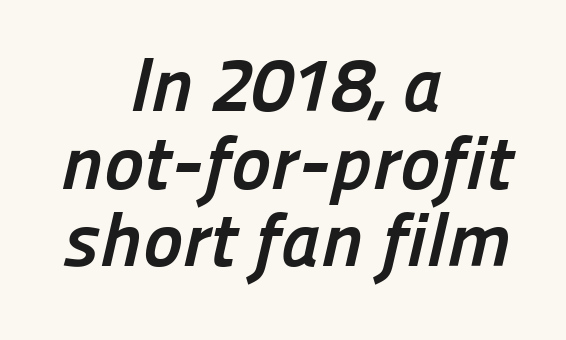
Q: Is the text bold? A: Yes.
Q: Is the typeface a serif or a sans-serif typeface? A: Sans-serif.
Q: Is the text underlined? A: No.
Q: How is the paragraph aligned? A: Centered.
Q: Is the spacing between letters normal or unusually wide? A: Normal.
Q: Is the spacing between lines tight, normal or loose? A: Tight.
Q: Width (condensed, normal, or wide)? A: Normal.
Q: Stroke contrast? A: Low.
Q: x-height? A: Medium.
Q: Monospaced? A: No.
